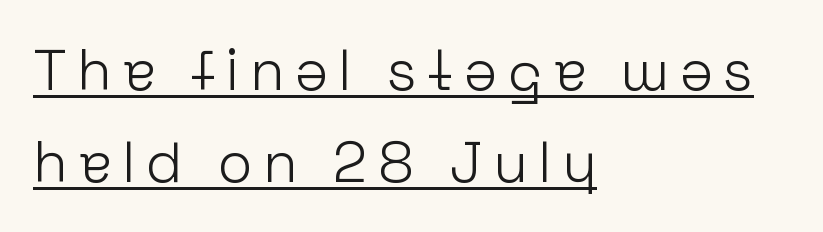
The image shows 57 px light sans-serif type, upright; set left-aligned, normal line spacing (1.61x), underlined; low stroke contrast and a medium x-height.
